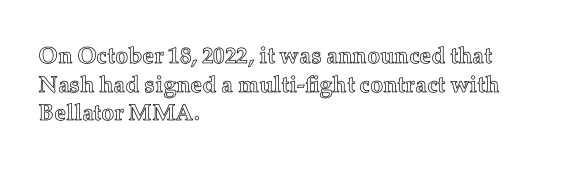
{"italic": "no", "underline": "no", "align": "left", "line_spacing_ratio": 1.24, "letter_spacing": "normal", "letter_spacing_em": 0.0, "glyph_px": 23}
